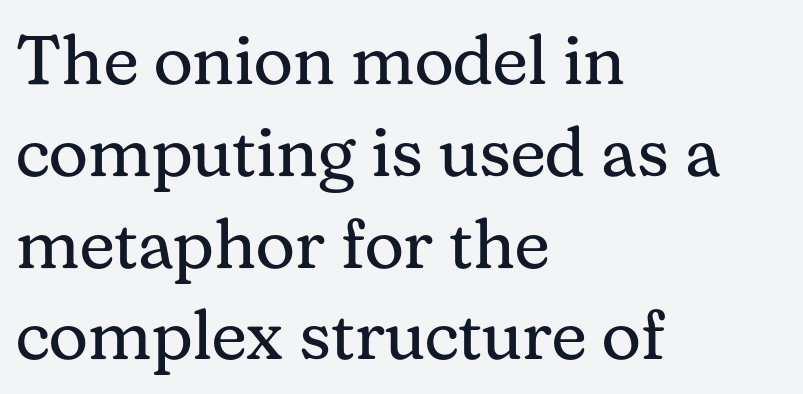
{"serif": "yes", "italic": "no", "bold": "no", "weight": "regular", "width": "normal", "stroke_contrast": "medium", "x_height": "medium", "monospaced": "no", "underline": "no", "align": "left", "line_spacing": "normal", "line_spacing_ratio": 1.33, "letter_spacing": "normal", "letter_spacing_em": 0.0, "glyph_px": 69}
